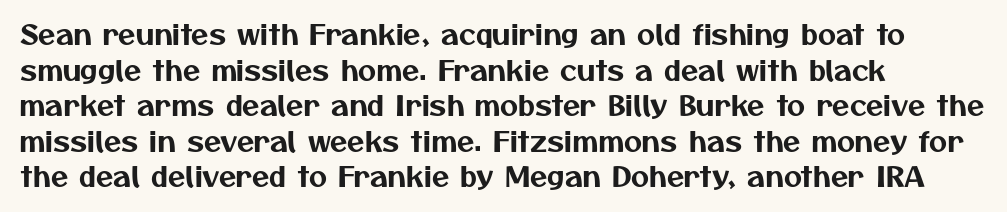
You could not count columns in this text — the font is proportionally spaced. The zone under the glyphs is completely vacant. The text block is weighted toward the left margin, trailing off unevenly rightward. Each letter's strokes conclude bluntly, with no projecting serifs. In terms of letterspacing, this is plain default setting. The rows are spaced the way most documents space them.
